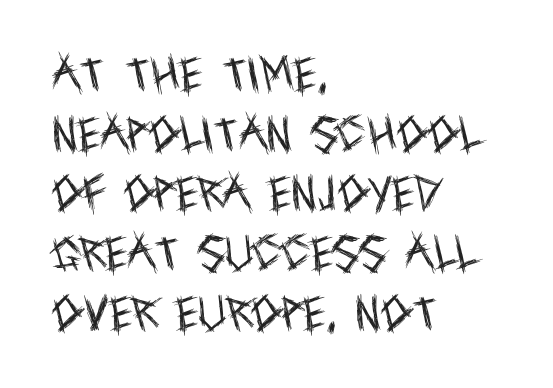
Q: Is the text bold? A: No.
Q: Is the text italic (slanted)? A: No, it is upright.
Q: Is the typeface a serif or a sans-serif typeface? A: Sans-serif.
Q: Is the text underlined? A: No.
Q: How is the paragraph aligned? A: Left-aligned.
Q: Is the spacing between letters normal or unusually wide? A: Normal.
Q: Is the spacing between lines tight, normal or loose? A: Normal.
Q: Width (condensed, normal, or wide)? A: Condensed.
Q: x-height? A: Large.
Q: Monospaced? A: No.
